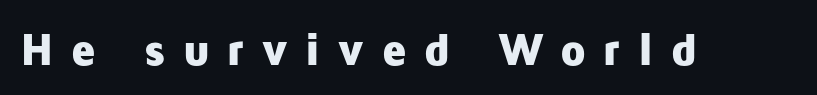
{"serif": "no", "italic": "no", "bold": "yes", "weight": "heavy", "width": "normal", "stroke_contrast": "low", "x_height": "medium", "monospaced": "no", "underline": "no", "letter_spacing": "wide", "letter_spacing_em": 0.35, "glyph_px": 46}
